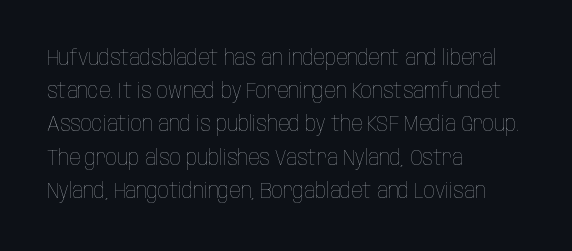
Q: Is the text bold? A: No.
Q: Is the text italic (slanted)? A: No, it is upright.
Q: Is the text underlined? A: No.
Q: How is the paragraph aligned? A: Left-aligned.
Q: Is the spacing between letters normal or unusually wide? A: Normal.
Q: Is the spacing between lines tight, normal or loose? A: Normal.
